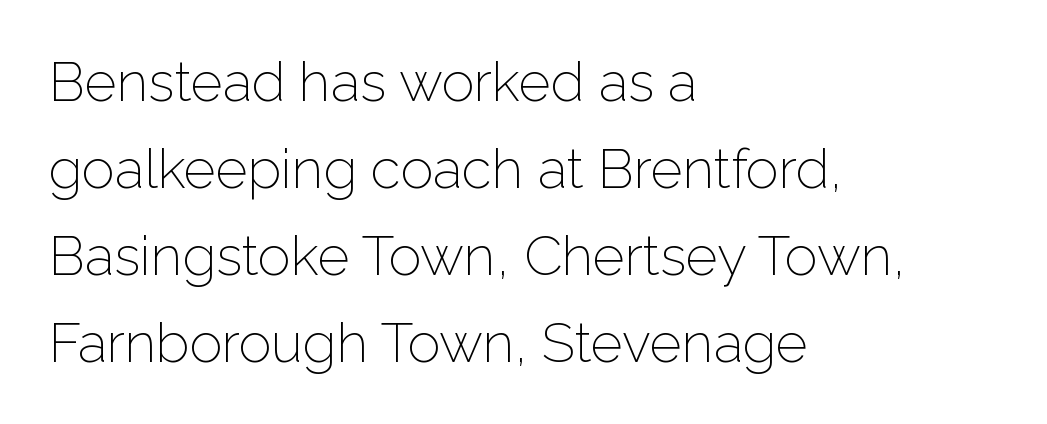
{"serif": "no", "italic": "no", "bold": "no", "weight": "light", "width": "normal", "stroke_contrast": "low", "x_height": "medium", "monospaced": "no", "underline": "no", "align": "left", "line_spacing": "normal", "line_spacing_ratio": 1.58, "letter_spacing": "normal", "letter_spacing_em": 0.0, "glyph_px": 55}
